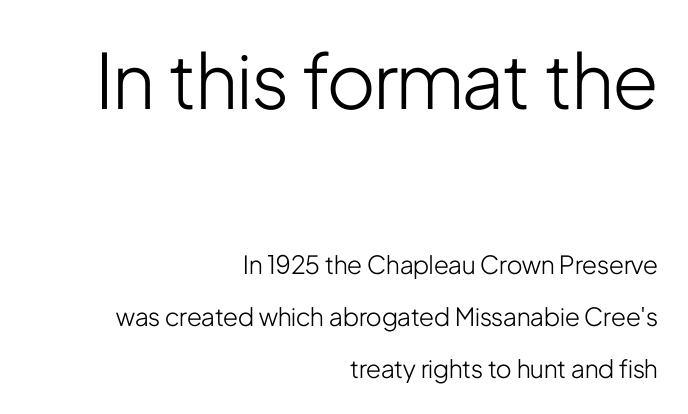
Q: Is the text bold? A: No.
Q: Is the text italic (slanted)? A: No, it is upright.
Q: Is the typeface a serif or a sans-serif typeface? A: Sans-serif.
Q: Is the text underlined? A: No.
Q: How is the paragraph aligned? A: Right-aligned.
Q: Is the spacing between letters normal or unusually wide? A: Normal.
Q: Is the spacing between lines tight, normal or loose? A: Loose.
Q: Which block of text is set in a larger size, the first (top) or the second (bottom)? A: The first (top) one.
Q: Width (condensed, normal, or wide)? A: Condensed.
Q: Stroke contrast? A: Low.
Q: x-height? A: Medium.
Q: Monospaced? A: No.
